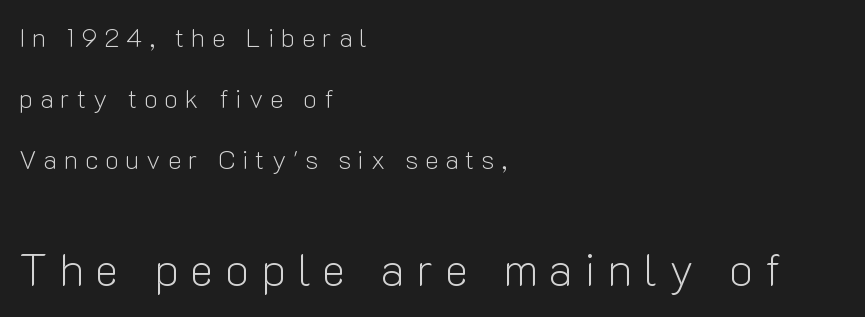
Horizontal bands of white between lines are thick stripes. Bold? No — there's no thickening of the strokes. The tracking reads as deliberately expanded to a designer's eye. Lines of text with bare space underneath. Between these two stacked blocks, the lower one wins on size.
